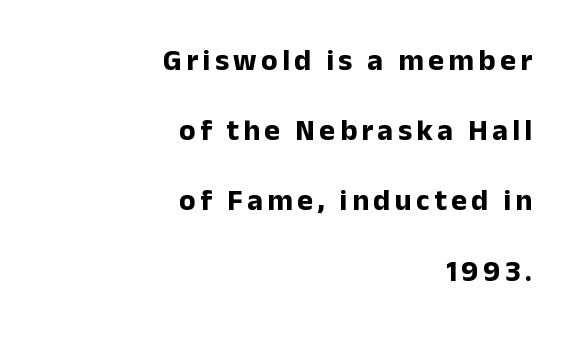
Is this a fixed-width face? No — the glyphs have proportional, varying widths. Its strokes are broad and dark, the hallmark of bold type. The space directly below the letters is spotless. Widely set lines give the paragraph a tall, airy silhouette. Caption: multi-line text, flush right, ragged left. A sans-serif font was chosen for this passage.
